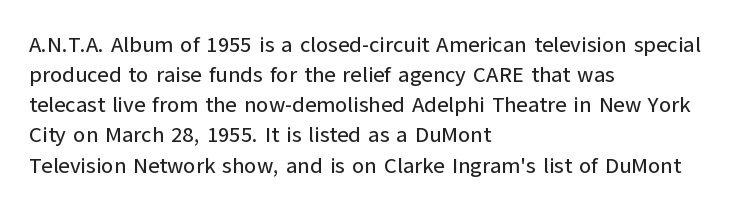
{"italic": "no", "underline": "no", "align": "left", "line_spacing": "normal", "line_spacing_ratio": 1.37, "letter_spacing": "normal", "letter_spacing_em": 0.0, "glyph_px": 22}
